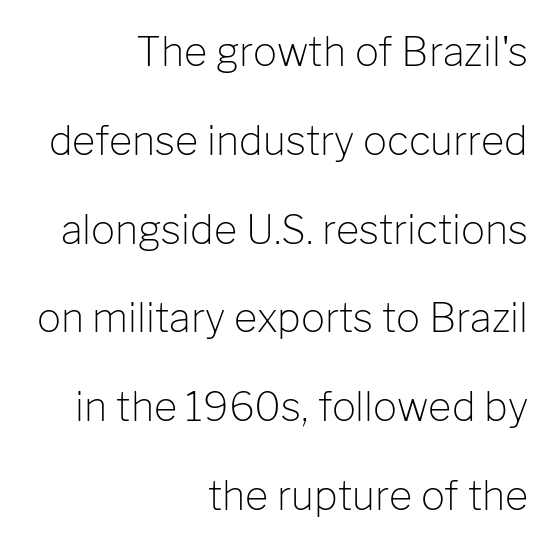
{"serif": "no", "italic": "no", "bold": "no", "weight": "light", "width": "normal", "stroke_contrast": "low", "x_height": "medium", "monospaced": "no", "underline": "no", "align": "right", "line_spacing": "loose", "line_spacing_ratio": 2.22, "letter_spacing": "normal", "letter_spacing_em": 0.0, "glyph_px": 40}
